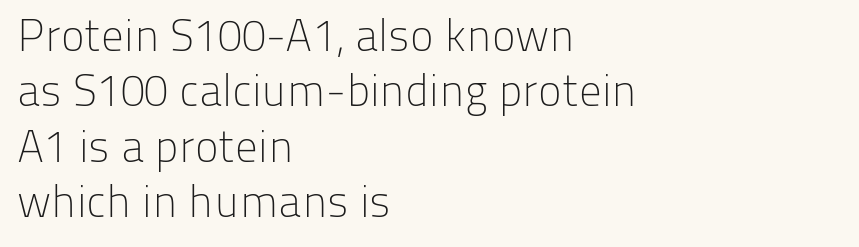
The image shows 45 px light sans-serif type, upright; set left-aligned, line spacing 1.23x, normal letter spacing, not underlined; low stroke contrast and a medium x-height.
